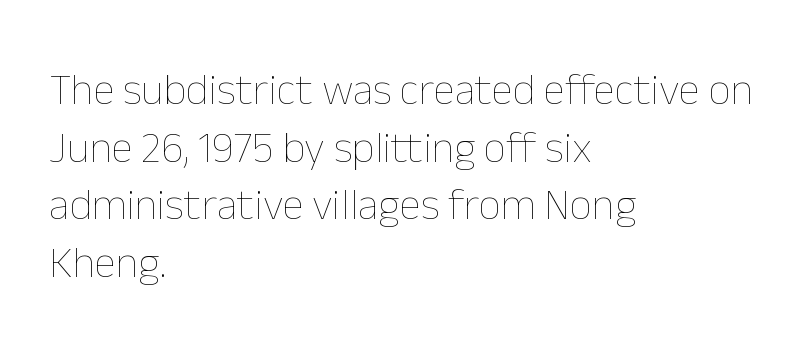
{"italic": "no", "bold": "no", "weight": "thin", "width": "normal", "stroke_contrast": "low", "x_height": "medium", "monospaced": "no", "underline": "no", "align": "left", "line_spacing": "normal", "line_spacing_ratio": 1.31, "letter_spacing": "normal", "letter_spacing_em": 0.0, "glyph_px": 44}
